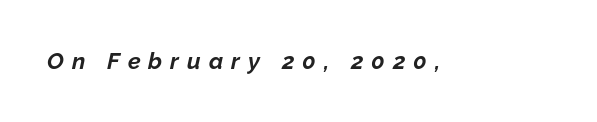
Q: Is the text bold? A: Yes.
Q: Is the text italic (slanted)? A: Yes, it leans right by about 12 degrees.
Q: Is the text underlined? A: No.
Q: Is the spacing between letters normal or unusually wide? A: Unusually wide.
